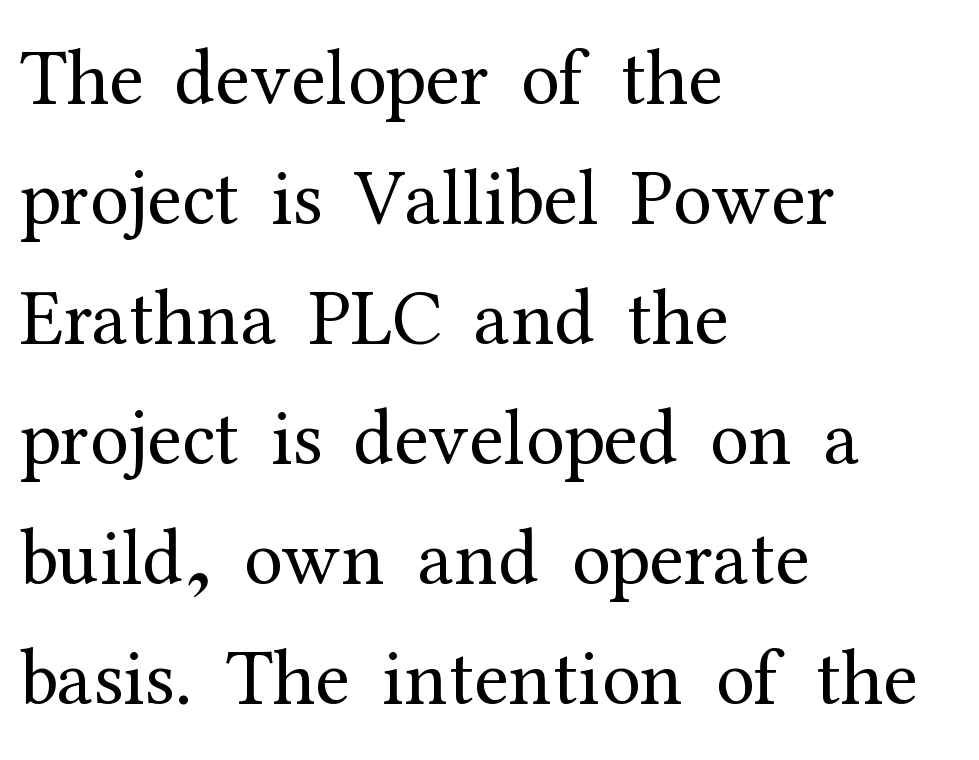
The image shows 79 px regular-weight serif type, upright; set left-aligned, normal line spacing (1.52x), normal letter spacing, not underlined; medium stroke contrast and a medium x-height.
